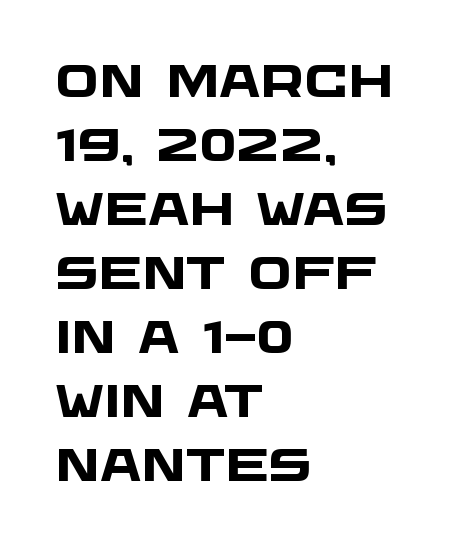
Strokes here are thick enough to call this a true bold. The passage shown stacks its lines at a standard gap. Decoration check: the copy has no underline. You could not count columns in this text — the font is proportionally spaced. Leftover space on each line is placed entirely after the last word. No extra tracking has been applied to these lines.
